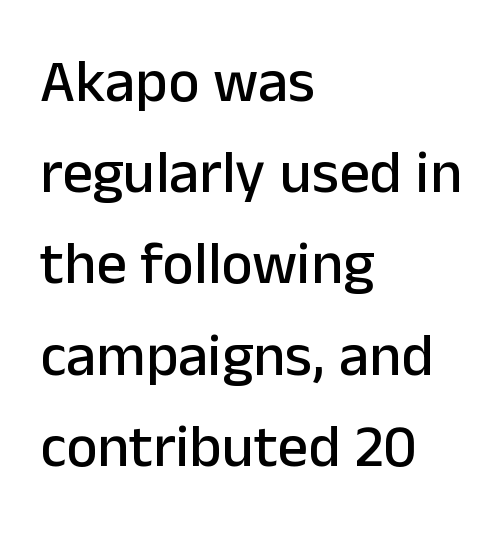
{"serif": "no", "italic": "no", "width": "normal", "stroke_contrast": "low", "x_height": "medium", "monospaced": "no", "underline": "no", "align": "left", "line_spacing": "normal", "line_spacing_ratio": 1.52, "letter_spacing": "normal", "letter_spacing_em": 0.0, "glyph_px": 60}
